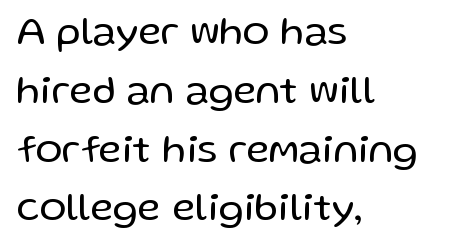
{"serif": "no", "italic": "no", "bold": "no", "weight": "regular", "width": "normal", "stroke_contrast": "low", "x_height": "medium", "monospaced": "no", "underline": "no", "align": "left", "line_spacing": "normal", "line_spacing_ratio": 1.47, "letter_spacing": "normal", "letter_spacing_em": 0.0, "glyph_px": 40}
